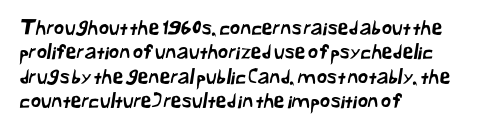
Look at the tracking — it's just the regular setting, nothing added. Just letters on the line, the space beneath them empty. Where is the straight margin? On the left.
